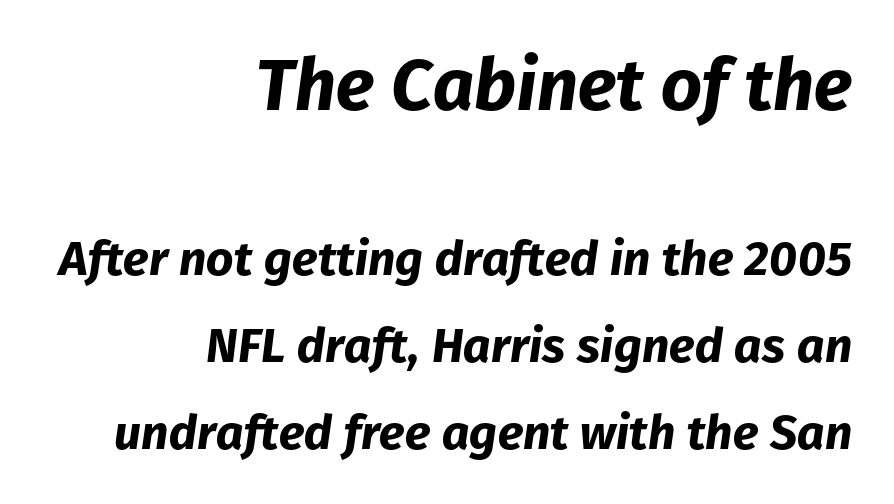
The image shows 72 px bold type, italic (leaning right); set right-aligned, line spacing 1.81x, normal letter spacing, not underlined; the first (top) block is 1.5x larger; low stroke contrast and a medium x-height.
